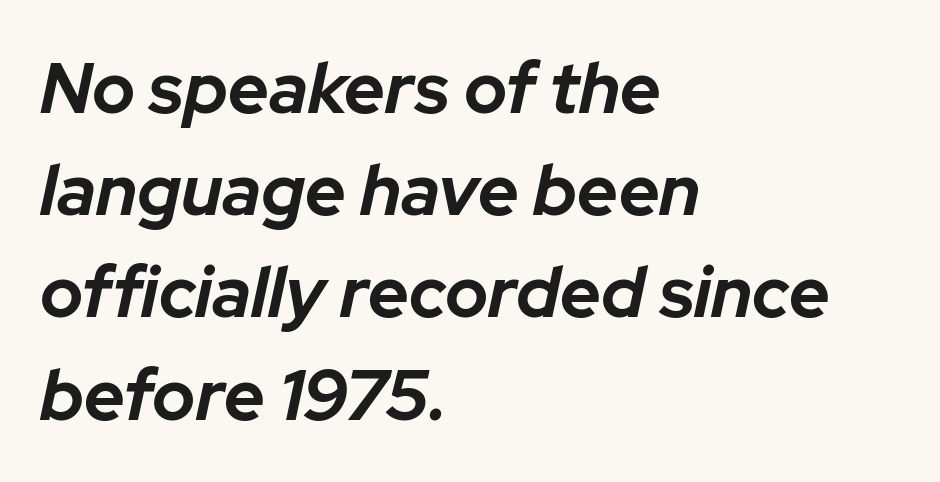
{"italic": "yes", "lean": "right", "slant_degrees": 12, "bold": "yes", "weight": "bold", "width": "normal", "stroke_contrast": "low", "x_height": "medium", "monospaced": "no", "underline": "no", "align": "left", "line_spacing": "normal", "line_spacing_ratio": 1.44, "letter_spacing": "normal", "letter_spacing_em": 0.0, "glyph_px": 71}
